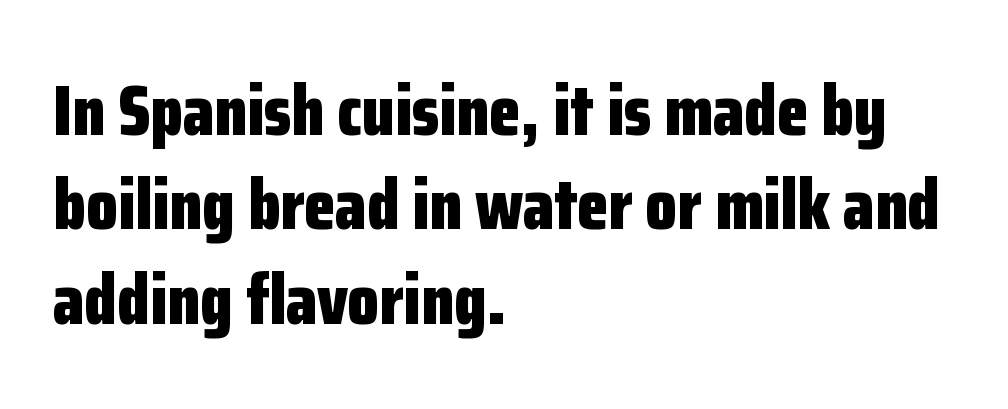
Q: Is the text bold? A: Yes.
Q: Is the text italic (slanted)? A: No, it is upright.
Q: Is the typeface a serif or a sans-serif typeface? A: Sans-serif.
Q: Is the text underlined? A: No.
Q: How is the paragraph aligned? A: Left-aligned.
Q: Is the spacing between letters normal or unusually wide? A: Normal.
Q: Is the spacing between lines tight, normal or loose? A: Normal.
Q: Width (condensed, normal, or wide)? A: Condensed.
Q: Stroke contrast? A: Low.
Q: x-height? A: Medium.
Q: Monospaced? A: No.
